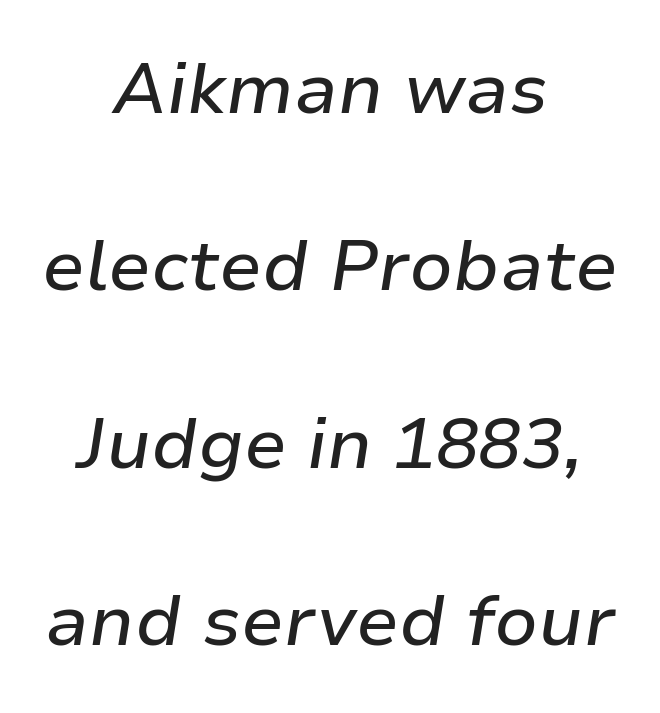
Q: Is the text italic (slanted)? A: Yes, it leans right by about 9 degrees.
Q: Is the text underlined? A: No.
Q: How is the paragraph aligned? A: Centered.
Q: Is the spacing between letters normal or unusually wide? A: Normal.
Q: Is the spacing between lines tight, normal or loose? A: Loose.
Q: Width (condensed, normal, or wide)? A: Normal.
Q: Stroke contrast? A: Low.
Q: x-height? A: Medium.
Q: Monospaced? A: No.
